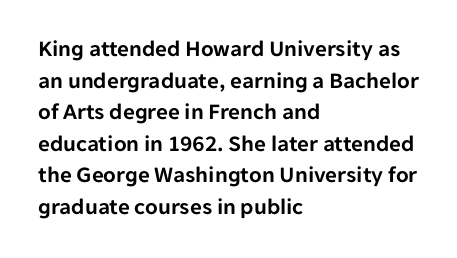
{"italic": "no", "underline": "no", "align": "left", "line_spacing": "normal", "line_spacing_ratio": 1.37, "letter_spacing": "normal", "letter_spacing_em": 0.0, "glyph_px": 23}
